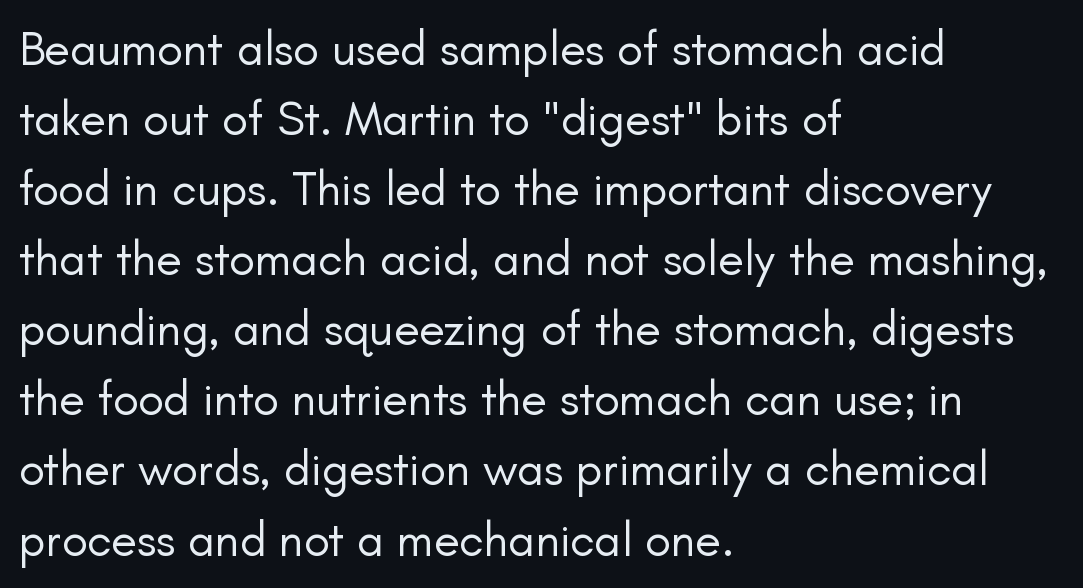
{"serif": "no", "italic": "no", "bold": "no", "weight": "regular", "width": "normal", "stroke_contrast": "low", "x_height": "small", "monospaced": "no", "underline": "no", "align": "left", "line_spacing": "normal", "line_spacing_ratio": 1.46, "letter_spacing": "normal", "letter_spacing_em": 0.0, "glyph_px": 48}
